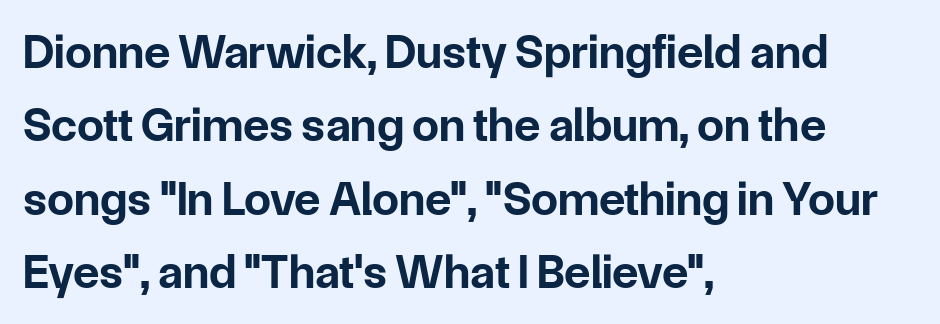
The image shows 48 px bold sans-serif type, upright; set left-aligned, normal line spacing (1.53x), normal letter spacing, not underlined; low stroke contrast and a medium x-height.
